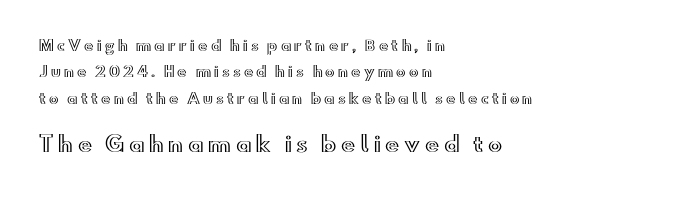
{"italic": "no", "underline": "no", "align": "left", "line_spacing_ratio": 1.89, "letter_spacing": "wide", "letter_spacing_em": 0.23, "larger_block": "second", "size_ratio": 1.5, "glyph_px": 21}
